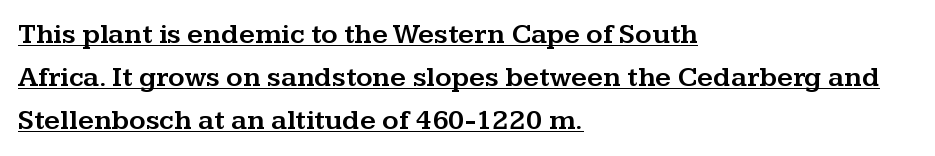
The image shows 28 px wide serif type, upright; set left-aligned, normal line spacing (1.53x), normal letter spacing, underlined; medium stroke contrast and a medium x-height.
